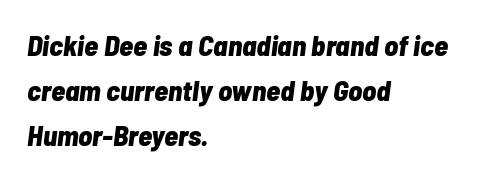
Q: Is the text bold? A: Yes.
Q: Is the text italic (slanted)? A: Yes, it leans right by about 7 degrees.
Q: Is the text underlined? A: No.
Q: How is the paragraph aligned? A: Left-aligned.
Q: Is the spacing between letters normal or unusually wide? A: Normal.
Q: Is the spacing between lines tight, normal or loose? A: Normal.
Q: Width (condensed, normal, or wide)? A: Condensed.
Q: Stroke contrast? A: Low.
Q: x-height? A: Medium.
Q: Monospaced? A: No.
